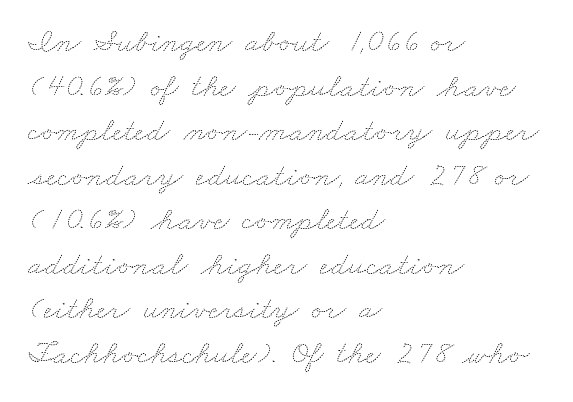
Q: Is the text bold? A: No.
Q: Is the text underlined? A: No.
Q: How is the paragraph aligned? A: Left-aligned.
Q: Is the spacing between letters normal or unusually wide? A: Normal.
Q: Is the spacing between lines tight, normal or loose? A: Normal.
Q: Width (condensed, normal, or wide)? A: Wide.
Q: Stroke contrast? A: Medium.
Q: x-height? A: Small.
Q: Monospaced? A: No.
